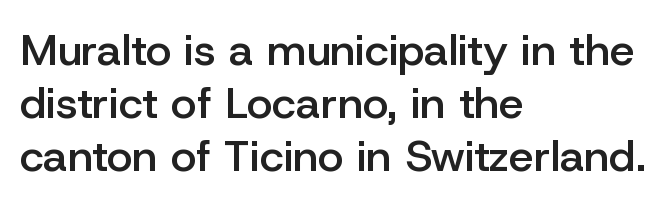
{"serif": "no", "italic": "no", "bold": "semi", "weight": "semibold", "width": "normal", "stroke_contrast": "low", "x_height": "medium", "monospaced": "no", "underline": "no", "align": "left", "line_spacing_ratio": 1.2, "letter_spacing": "normal", "letter_spacing_em": 0.0, "glyph_px": 44}
